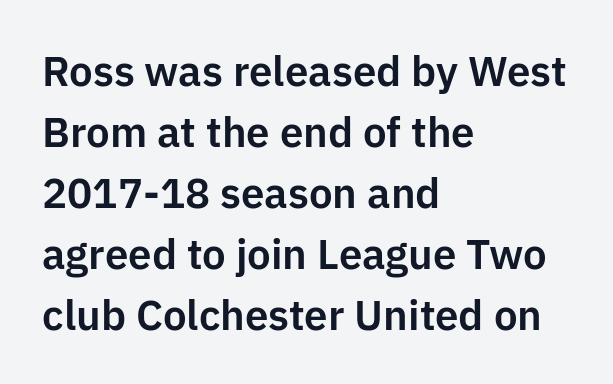
Q: Is the text italic (slanted)? A: No, it is upright.
Q: Is the typeface a serif or a sans-serif typeface? A: Sans-serif.
Q: Is the text underlined? A: No.
Q: How is the paragraph aligned? A: Left-aligned.
Q: Is the spacing between letters normal or unusually wide? A: Normal.
Q: Is the spacing between lines tight, normal or loose? A: Normal.
Q: Width (condensed, normal, or wide)? A: Normal.
Q: Stroke contrast? A: Low.
Q: x-height? A: Medium.
Q: Monospaced? A: No.
